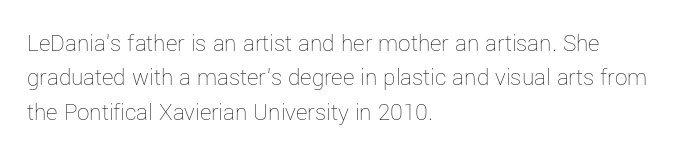
The image shows 25 px text type, upright; set left-aligned, normal line spacing (1.38x), normal letter spacing, not underlined.
